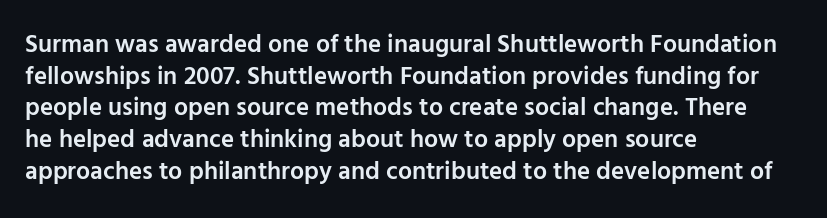
The image shows 25 px text type, upright; set left-aligned, normal line spacing (1.27x), normal letter spacing, not underlined.
